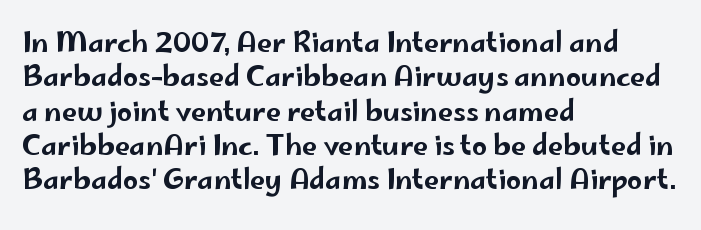
Q: Is the text italic (slanted)? A: No, it is upright.
Q: Is the text underlined? A: No.
Q: How is the paragraph aligned? A: Left-aligned.
Q: Is the spacing between letters normal or unusually wide? A: Normal.
Q: Is the spacing between lines tight, normal or loose? A: Normal.
